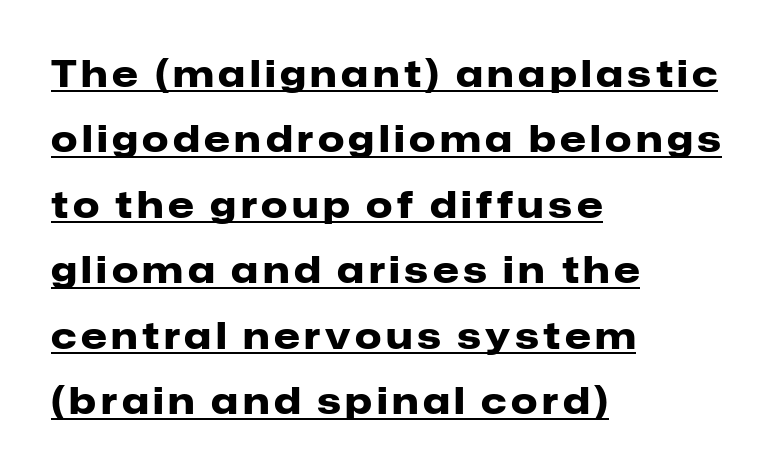
The image shows 37 px heavy sans-serif type, upright; set left-aligned, line spacing 1.77x, underlined; low stroke contrast and a medium x-height.
